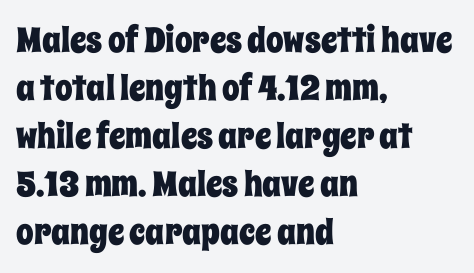
Descenders hang freely into open space. Line starts are locked; line ends wander. Designer's note — italics off, roman on. Think of a printed novel: that variable character pitch is what you see here. Is the letter spacing exaggerated? No — it looks like the ordinary default.
